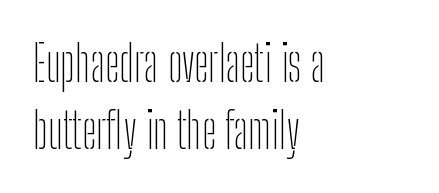
Q: Is the text bold? A: No.
Q: Is the text italic (slanted)? A: No, it is upright.
Q: Is the typeface a serif or a sans-serif typeface? A: Sans-serif.
Q: Is the text underlined? A: No.
Q: How is the paragraph aligned? A: Left-aligned.
Q: Is the spacing between letters normal or unusually wide? A: Normal.
Q: Is the spacing between lines tight, normal or loose? A: Normal.
Q: Width (condensed, normal, or wide)? A: Condensed.
Q: Stroke contrast? A: Low.
Q: x-height? A: Medium.
Q: Monospaced? A: No.
